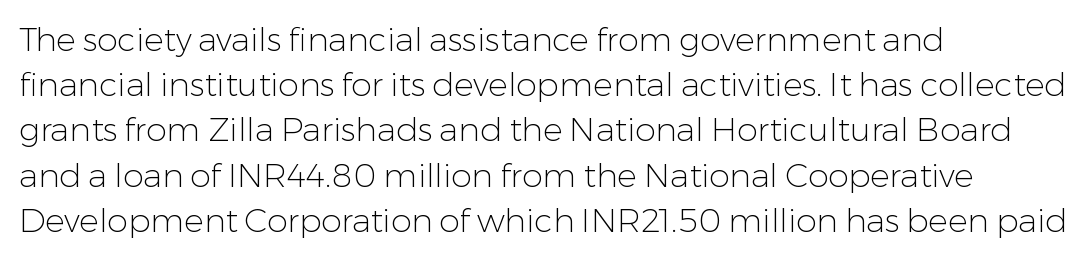
{"serif": "no", "italic": "no", "bold": "no", "weight": "light", "width": "normal", "stroke_contrast": "low", "x_height": "medium", "monospaced": "no", "underline": "no", "align": "left", "line_spacing": "normal", "line_spacing_ratio": 1.37, "letter_spacing": "normal", "letter_spacing_em": 0.0, "glyph_px": 33}
